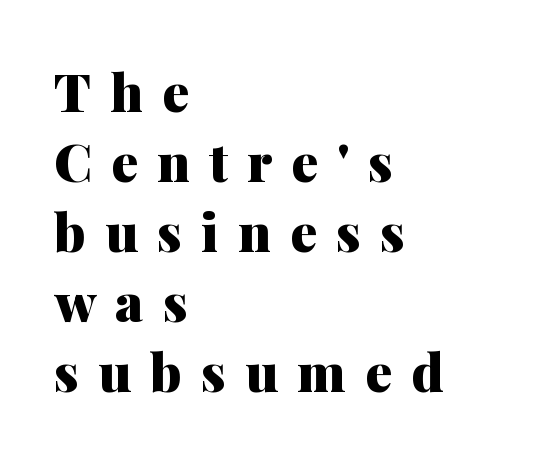
The letters are bold, with thick, heavy strokes. Compared with a centered layout, this one pins lines to the left instead. Yep, those are serifs on the letters. Horizontal bands of white between lines are of average thickness.
